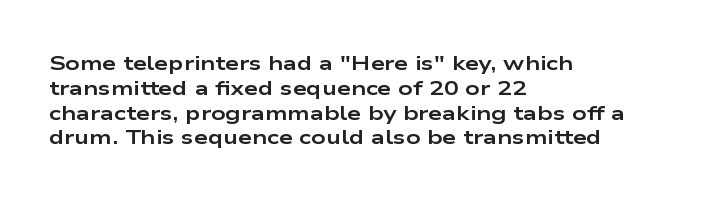
{"italic": "no", "bold": "yes", "underline": "no", "align": "left", "line_spacing_ratio": 1.24, "letter_spacing": "normal", "letter_spacing_em": 0.0, "glyph_px": 20}
